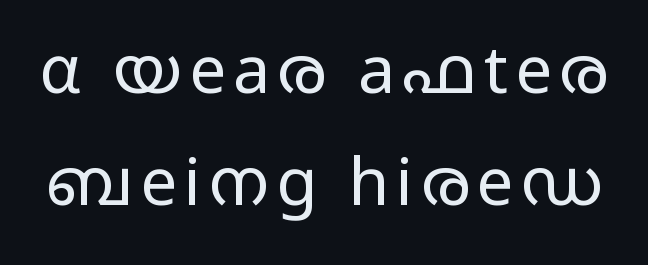
The lettering holds an erect, upright posture throughout. In terms of letterform style, serifs are entirely absent. Each letter keeps its own natural width here, so spacing adapts to shape. The space directly below the letters is spotless. This sample keeps an unexceptional amount of space between lines.
